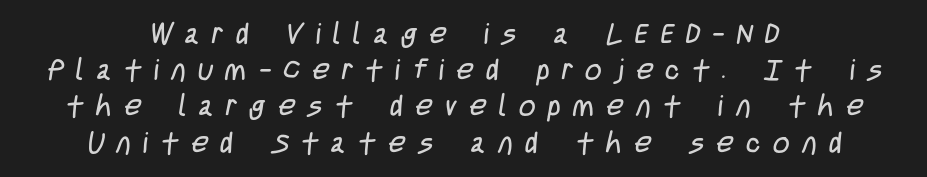
The image shows 29 px regular-weight, condensed sans-serif type; set centered, normal line spacing (1.25x), unusually wide letter spacing (+0.43 em), not underlined; low stroke contrast and a large x-height.
